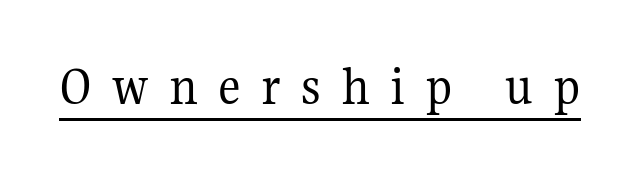
The image shows 56 px regular-weight serif type, upright; set unusually wide letter spacing (+0.36 em), underlined; medium stroke contrast and a medium x-height.
